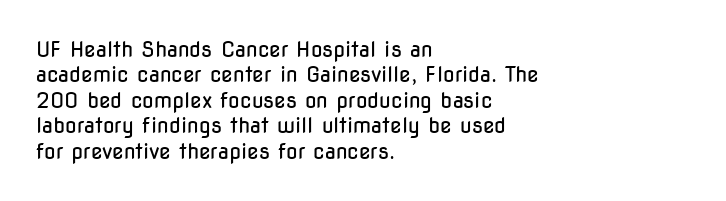
{"italic": "no", "bold": "no", "underline": "no", "align": "left", "line_spacing_ratio": 1.21, "letter_spacing": "normal", "letter_spacing_em": 0.0, "glyph_px": 21}
